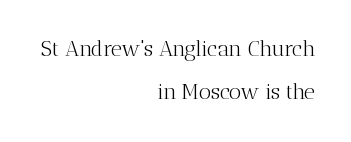
Decoration check: the copy has no underline. In terms of letterspacing, this is plain default setting. Which margin do the lines hug? The right one — the left edge is uneven. This is not heavy type; no bold has been used.
